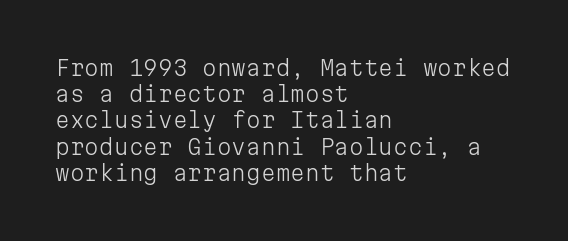
{"italic": "no", "bold": "no", "underline": "no", "align": "left", "line_spacing": "normal", "line_spacing_ratio": 1.25, "letter_spacing": "normal", "letter_spacing_em": 0.0, "glyph_px": 21}
